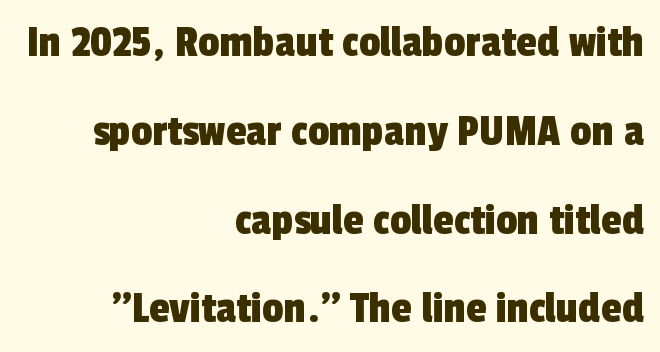
The image shows 47 px condensed sans-serif type; set right-aligned, line spacing 1.89x, normal letter spacing, not underlined; a medium x-height.
